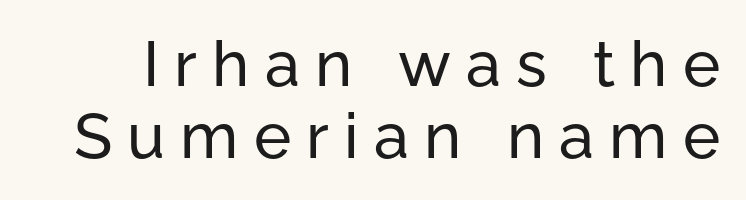
Q: Is the text italic (slanted)? A: No, it is upright.
Q: Is the typeface a serif or a sans-serif typeface? A: Sans-serif.
Q: Is the text underlined? A: No.
Q: Is the spacing between letters normal or unusually wide? A: Unusually wide.
Q: Is the spacing between lines tight, normal or loose? A: Tight.
Q: Width (condensed, normal, or wide)? A: Normal.
Q: Stroke contrast? A: Low.
Q: x-height? A: Medium.
Q: Monospaced? A: No.
